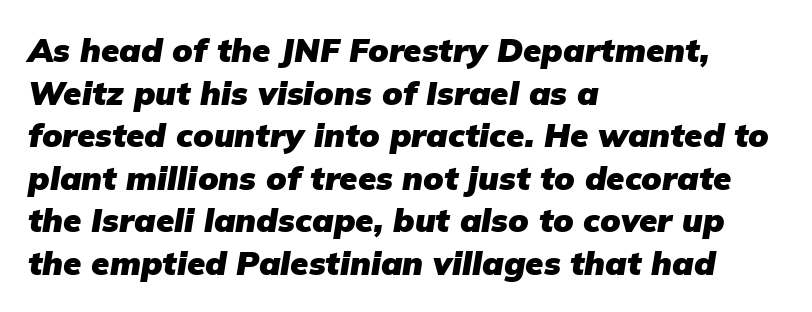
Q: Is the text bold? A: Yes.
Q: Is the text italic (slanted)? A: Yes, it leans right by about 9 degrees.
Q: Is the text underlined? A: No.
Q: How is the paragraph aligned? A: Left-aligned.
Q: Is the spacing between letters normal or unusually wide? A: Normal.
Q: Is the spacing between lines tight, normal or loose? A: Normal.
Q: Width (condensed, normal, or wide)? A: Normal.
Q: Stroke contrast? A: Low.
Q: x-height? A: Medium.
Q: Monospaced? A: No.
